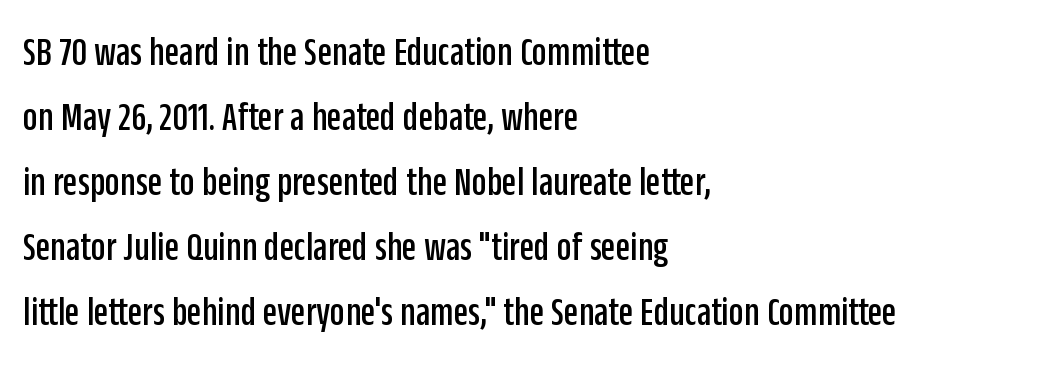
The image shows 42 px condensed sans-serif type, upright; set left-aligned, normal line spacing (1.55x), normal letter spacing, not underlined; low stroke contrast and a large x-height.
